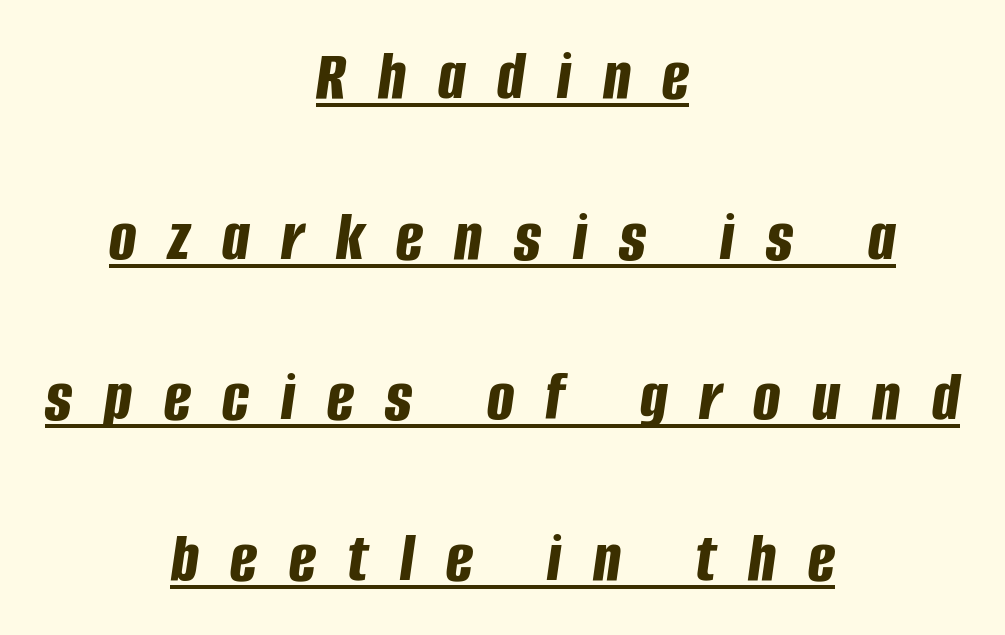
Q: Is the text bold? A: Yes.
Q: Is the text italic (slanted)? A: Yes, it leans right by about 8 degrees.
Q: Is the text underlined? A: Yes.
Q: How is the paragraph aligned? A: Centered.
Q: Is the spacing between letters normal or unusually wide? A: Unusually wide.
Q: Is the spacing between lines tight, normal or loose? A: Loose.
Q: Width (condensed, normal, or wide)? A: Condensed.
Q: Stroke contrast? A: Low.
Q: x-height? A: Large.
Q: Monospaced? A: No.
